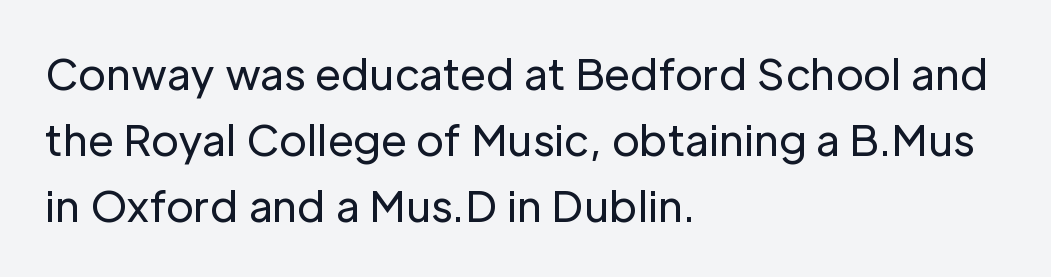
Q: Is the text bold? A: No.
Q: Is the text italic (slanted)? A: No, it is upright.
Q: Is the typeface a serif or a sans-serif typeface? A: Sans-serif.
Q: Is the text underlined? A: No.
Q: How is the paragraph aligned? A: Left-aligned.
Q: Is the spacing between letters normal or unusually wide? A: Normal.
Q: Is the spacing between lines tight, normal or loose? A: Normal.
Q: Width (condensed, normal, or wide)? A: Normal.
Q: Stroke contrast? A: Low.
Q: x-height? A: Medium.
Q: Monospaced? A: No.
